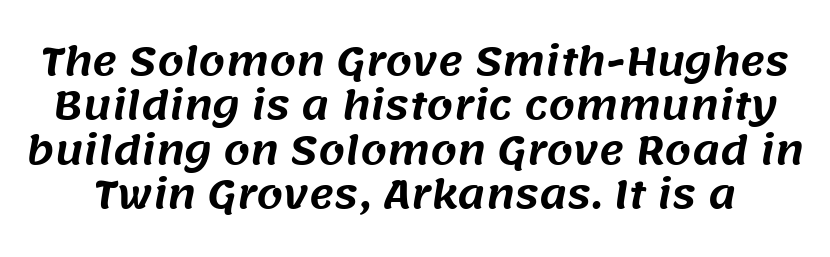
The image shows 38 px sans-serif type; set line spacing 1.17x, normal letter spacing, not underlined; medium stroke contrast and a large x-height.
